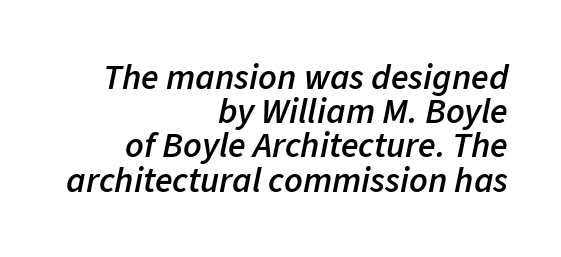
The image shows 36 px semibold type, italic (leaning right); set right-aligned, tight line spacing (0.95x), normal letter spacing, not underlined; low stroke contrast and a medium x-height.
